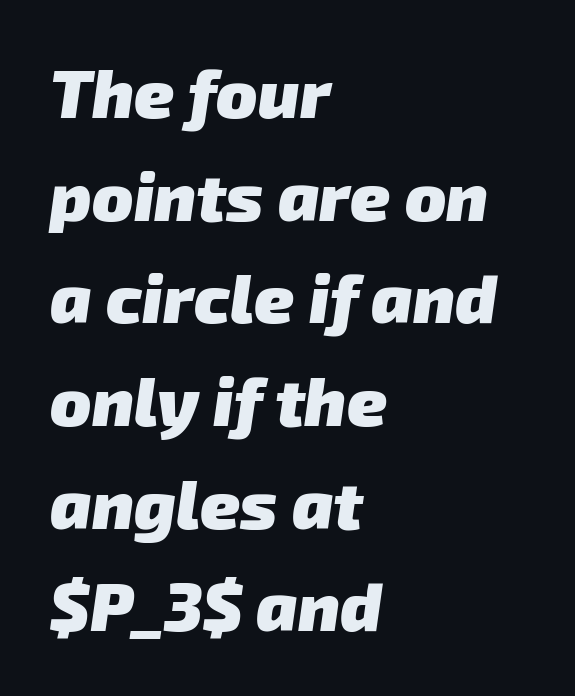
The image shows 68 px heavy sans-serif type; set left-aligned, normal line spacing (1.51x), normal letter spacing, not underlined; low stroke contrast and a medium x-height.
